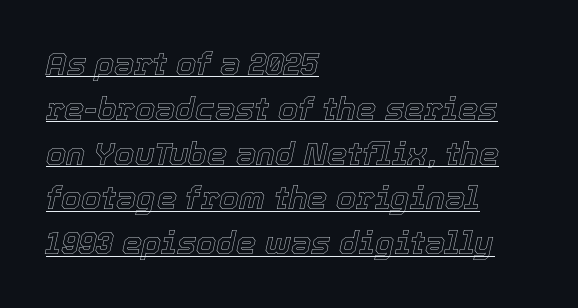
Check the space under the baseline: a stroke is drawn there. Slanted lettering throughout. A typesetter would call this proportional, since set widths differ per character. The ragged edge is on the right, which tells us the setting is flush left. How are the letters spaced? Ordinarily, with no added tracking.
